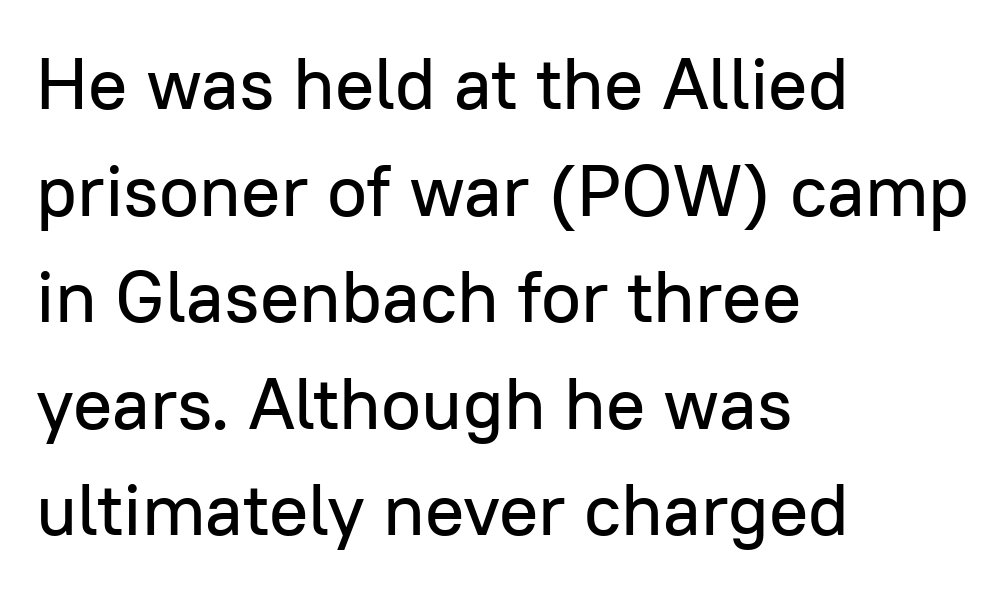
Q: Is the text italic (slanted)? A: No, it is upright.
Q: Is the typeface a serif or a sans-serif typeface? A: Sans-serif.
Q: Is the text underlined? A: No.
Q: How is the paragraph aligned? A: Left-aligned.
Q: Is the spacing between letters normal or unusually wide? A: Normal.
Q: Is the spacing between lines tight, normal or loose? A: Normal.
Q: Width (condensed, normal, or wide)? A: Normal.
Q: Stroke contrast? A: Low.
Q: x-height? A: Medium.
Q: Monospaced? A: No.
